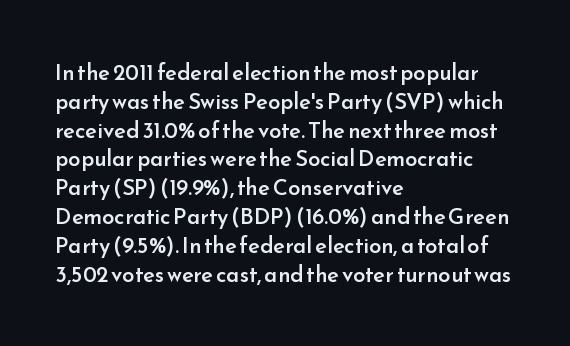
Left-aligned paragraph, ragged on the right. This sample uses plain, unmodified letter spacing. The lettering holds an erect, upright posture throughout. Underlining? Definitely not there. Students, this is semibold: more ink than regular, less than bold.
